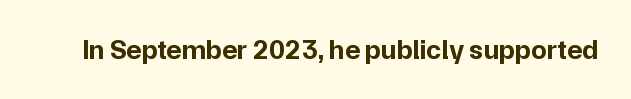
Q: Is the text bold? A: Yes.
Q: Is the text italic (slanted)? A: No, it is upright.
Q: Is the typeface a serif or a sans-serif typeface? A: Sans-serif.
Q: Is the text underlined? A: No.
Q: Is the spacing between letters normal or unusually wide? A: Normal.
Q: Width (condensed, normal, or wide)? A: Normal.
Q: Stroke contrast? A: Low.
Q: x-height? A: Medium.
Q: Monospaced? A: No.
